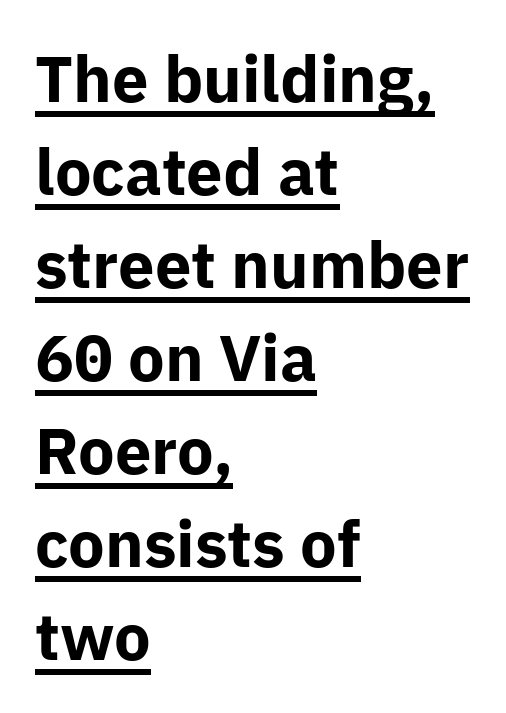
How are the letters spaced? Ordinarily, with no added tracking. This is sans-serif lettering, the kind often seen on screens and signage. Quick note: not italic, upright. Strong, thick strokes mark this as bold type. The passage shown stacks its lines at a standard gap. The glyphs are accompanied by a horizontal stroke just below them.
